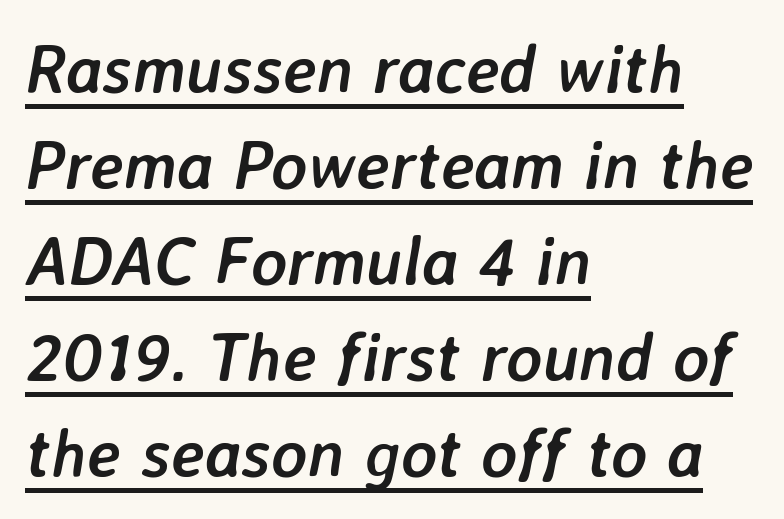
The image shows 68 px semibold type, italic (leaning right); set left-aligned, normal line spacing (1.41x), normal letter spacing, underlined; low stroke contrast and a medium x-height.
